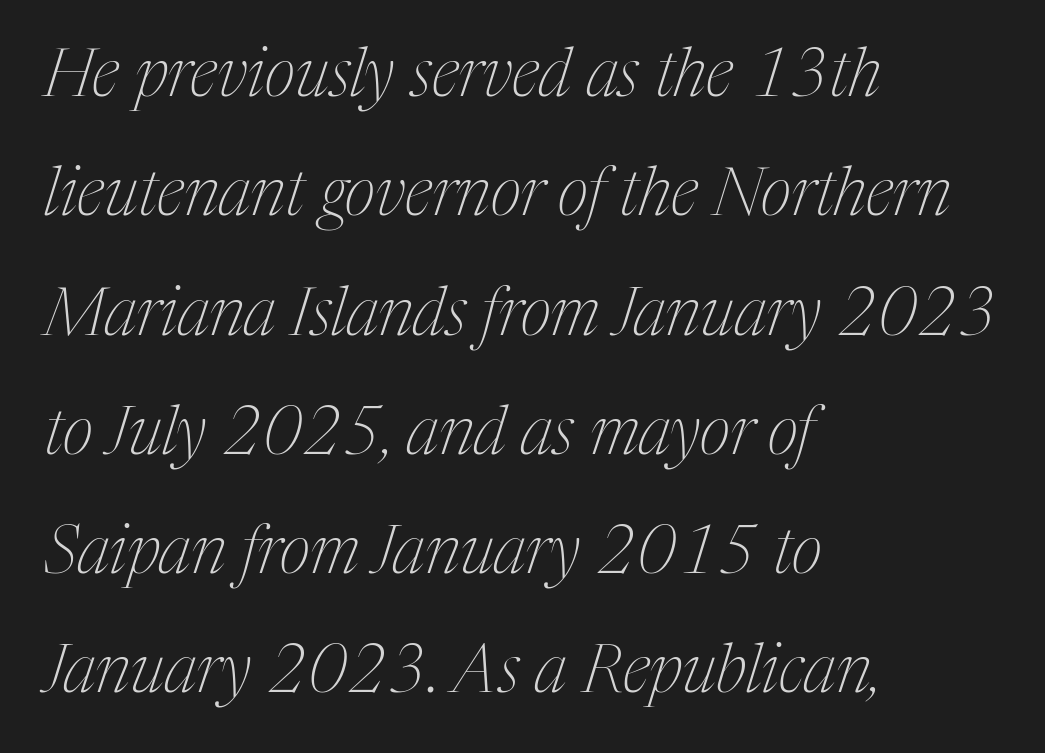
{"serif": "yes", "italic": "yes", "lean": "right", "slant_degrees": 17, "bold": "no", "weight": "thin", "width": "condensed", "stroke_contrast": "medium", "x_height": "medium", "monospaced": "no", "underline": "no", "align": "left", "line_spacing_ratio": 1.78, "letter_spacing": "normal", "letter_spacing_em": 0.0, "glyph_px": 67}
